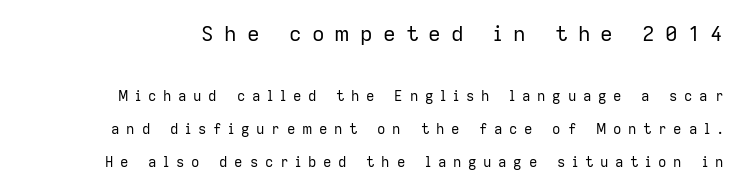
Q: Is the text bold? A: No.
Q: Is the text italic (slanted)? A: No, it is upright.
Q: Is the text underlined? A: No.
Q: Is the spacing between letters normal or unusually wide? A: Unusually wide.
Q: Is the spacing between lines tight, normal or loose? A: Loose.
Q: Which block of text is set in a larger size, the first (top) or the second (bottom)? A: The first (top) one.
